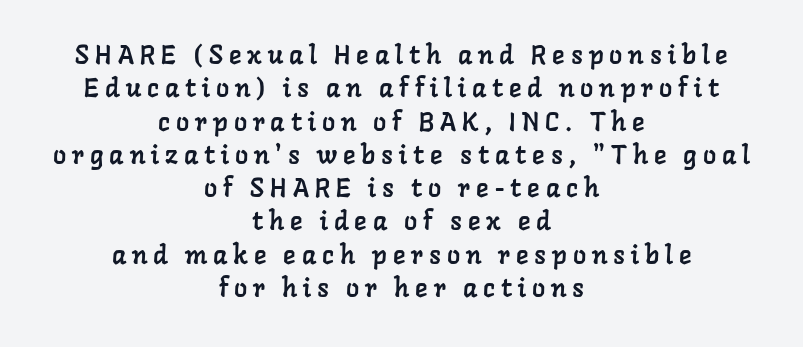
Q: Is the text underlined? A: No.
Q: How is the paragraph aligned? A: Centered.
Q: Is the spacing between letters normal or unusually wide? A: Unusually wide.
Q: Is the spacing between lines tight, normal or loose? A: Normal.
